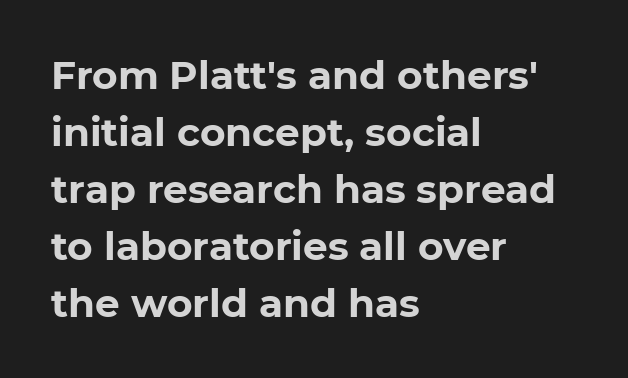
{"serif": "no", "bold": "yes", "weight": "bold", "width": "normal", "stroke_contrast": "low", "x_height": "medium", "monospaced": "no", "underline": "no", "align": "left", "line_spacing": "normal", "line_spacing_ratio": 1.46, "letter_spacing": "normal", "letter_spacing_em": 0.0, "glyph_px": 39}
